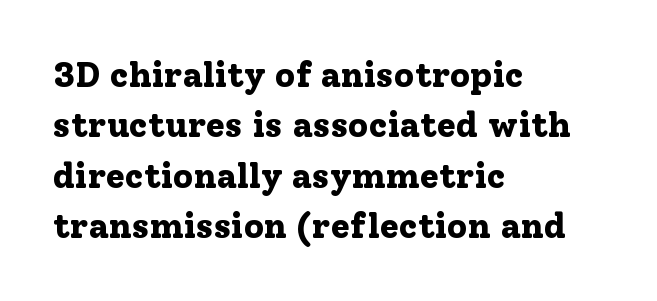
{"serif": "yes", "italic": "no", "bold": "yes", "weight": "bold", "width": "normal", "stroke_contrast": "low", "x_height": "medium", "monospaced": "no", "underline": "no", "align": "left", "line_spacing": "normal", "line_spacing_ratio": 1.44, "letter_spacing": "normal", "letter_spacing_em": 0.0, "glyph_px": 35}
